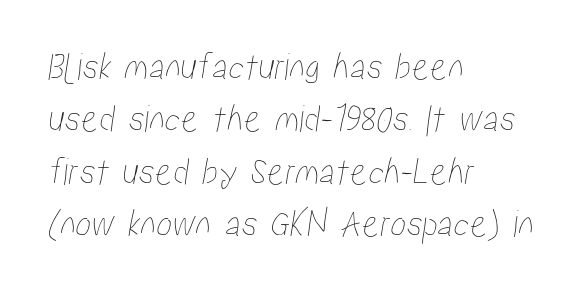
{"width": "condensed", "stroke_contrast": "low", "x_height": "medium", "monospaced": "no", "underline": "no", "align": "left", "line_spacing": "normal", "line_spacing_ratio": 1.31, "letter_spacing": "normal", "letter_spacing_em": 0.0, "glyph_px": 40}
